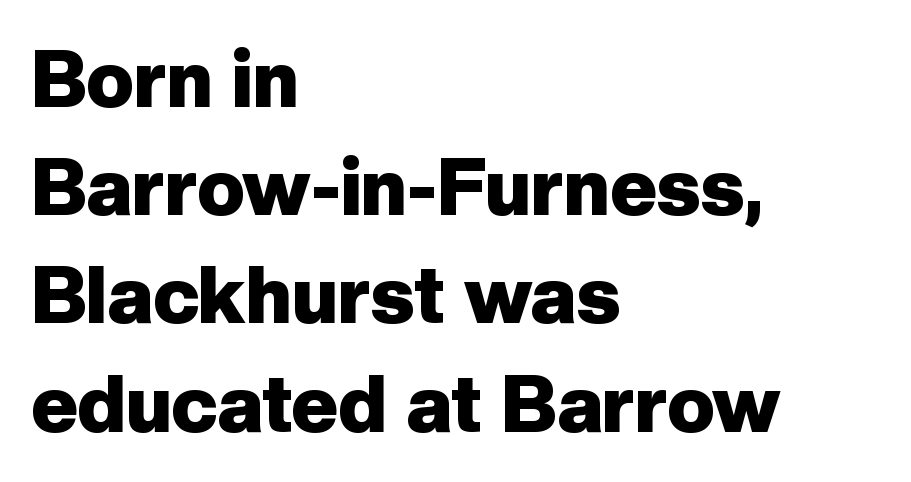
Short note: letters normally spaced. Underline: absent. I'd call this a sans setting — the letters go barefoot. You can tell it's not italic because the verticals are truly vertical. Successive baselines arrive at the customary interval. Here the designer chose a conventional face with non-uniform glyph widths.
